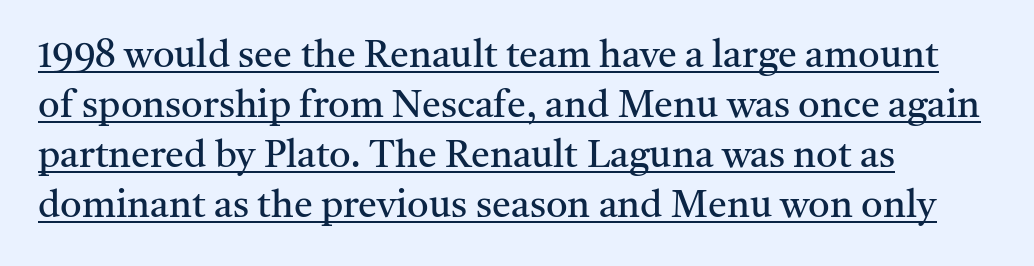
{"serif": "yes", "italic": "no", "bold": "no", "weight": "regular", "width": "normal", "stroke_contrast": "medium", "x_height": "medium", "monospaced": "no", "underline": "yes", "align": "left", "line_spacing": "normal", "line_spacing_ratio": 1.32, "letter_spacing": "normal", "letter_spacing_em": 0.0, "glyph_px": 38}
